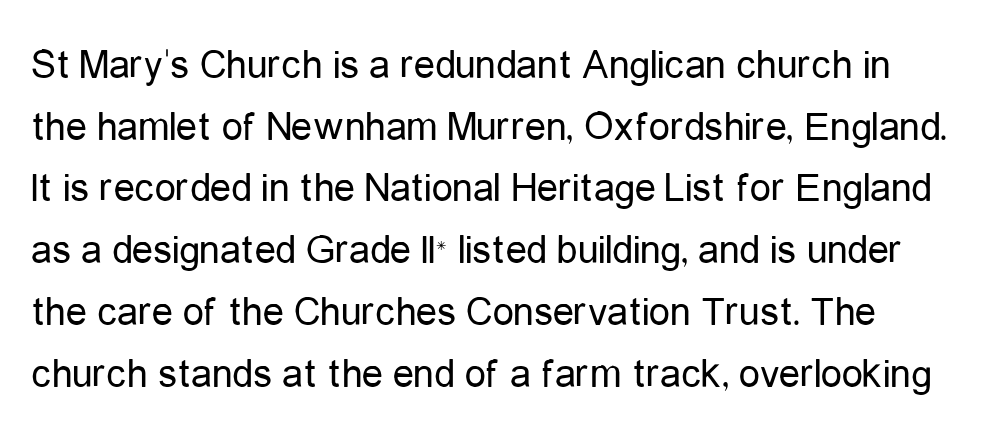
Q: Is the text bold? A: No.
Q: Is the text italic (slanted)? A: No, it is upright.
Q: Is the typeface a serif or a sans-serif typeface? A: Sans-serif.
Q: Is the text underlined? A: No.
Q: Is the spacing between letters normal or unusually wide? A: Normal.
Q: Is the spacing between lines tight, normal or loose? A: Normal.
Q: Width (condensed, normal, or wide)? A: Condensed.
Q: Stroke contrast? A: Low.
Q: x-height? A: Medium.
Q: Monospaced? A: No.
